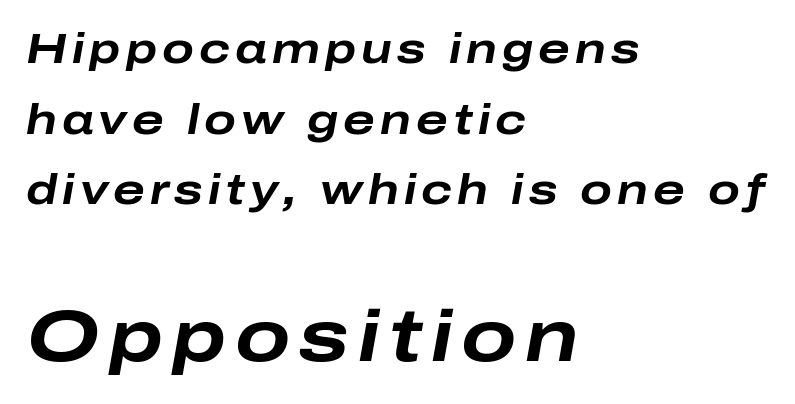
{"italic": "yes", "lean": "right", "slant_degrees": 10, "bold": "yes", "weight": "bold", "width": "wide", "stroke_contrast": "low", "x_height": "medium", "monospaced": "no", "underline": "no", "align": "left", "line_spacing": "normal", "line_spacing_ratio": 1.68, "larger_block": "second", "size_ratio": 1.74, "glyph_px": 73}
